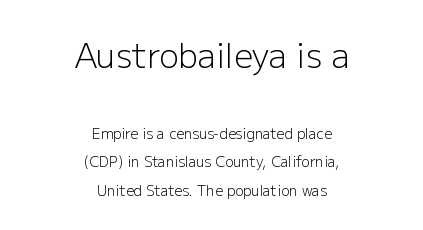
The image shows 33 px light sans-serif type, upright; set centered, loose line spacing (2.02x), normal letter spacing, not underlined; the first (top) block is 2.36x larger; low stroke contrast and a medium x-height.
